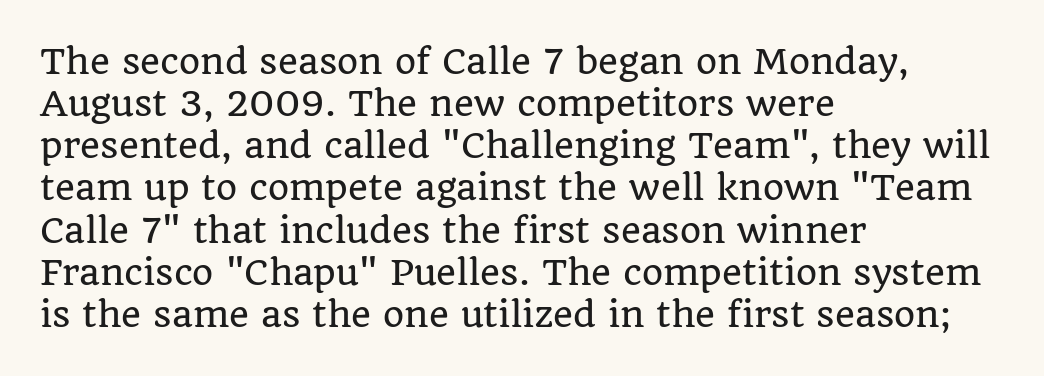
Leftover space on each line is placed entirely after the last word. Each letter's strokes conclude with small projecting serifs. This rendering leaves character spacing at its baseline value. The typography opts for an upright posture over an oblique one. Any mark beneath the type? The region is blank. Here the designer chose a conventional face with non-uniform glyph widths.
